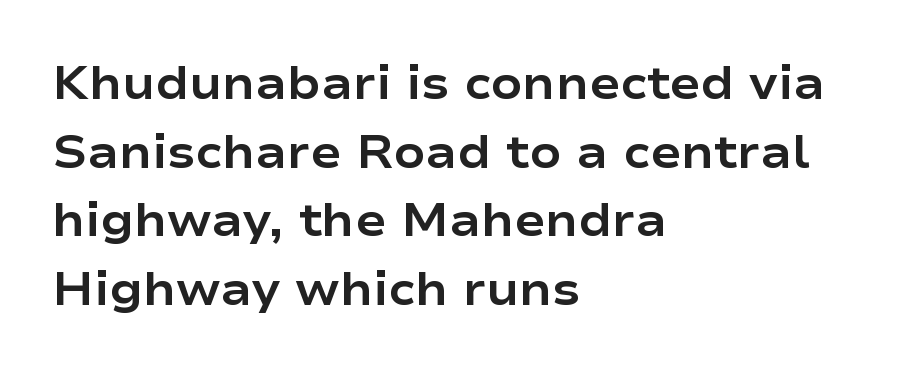
{"serif": "no", "italic": "no", "bold": "yes", "weight": "bold", "width": "wide", "stroke_contrast": "low", "x_height": "medium", "monospaced": "no", "underline": "no", "align": "left", "line_spacing": "normal", "line_spacing_ratio": 1.49, "letter_spacing": "normal", "letter_spacing_em": 0.0, "glyph_px": 46}
